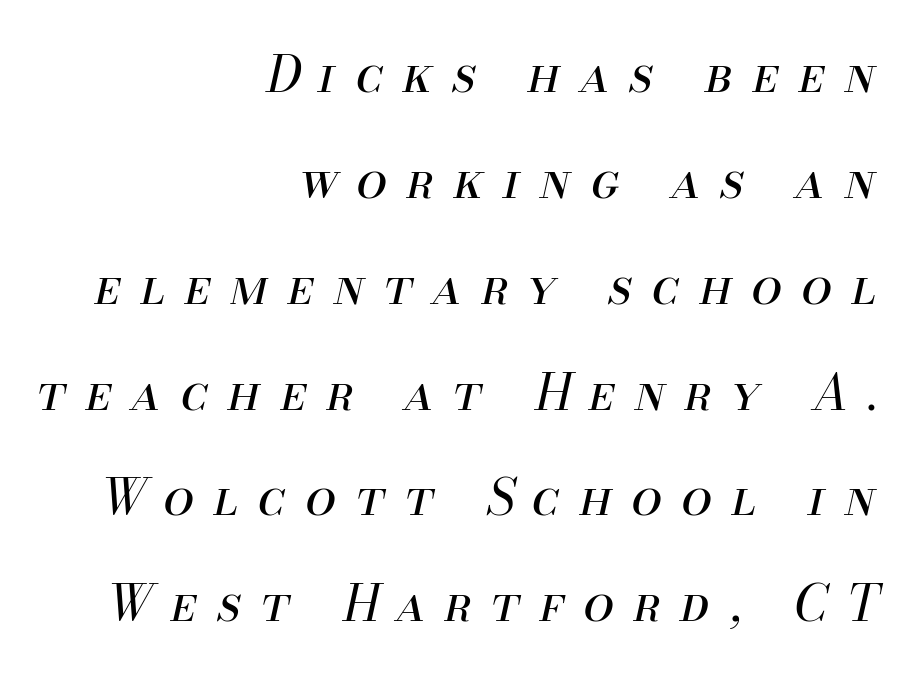
The image shows 49 px regular-weight type, italic (leaning right); set right-aligned, loose line spacing (2.16x), unusually wide letter spacing (+0.4 em), not underlined; medium stroke contrast and a small x-height.
